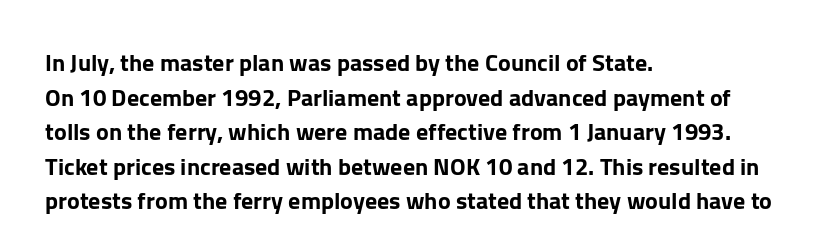
The compositor pushed each line to the left boundary. Compared with typical paragraphs, the rows here are spaced about the same. Here the glyphs are tracked normally, forming tight word shapes. Check the space under the baseline: it is left empty. You can tell it's not italic because the verticals are truly vertical.
